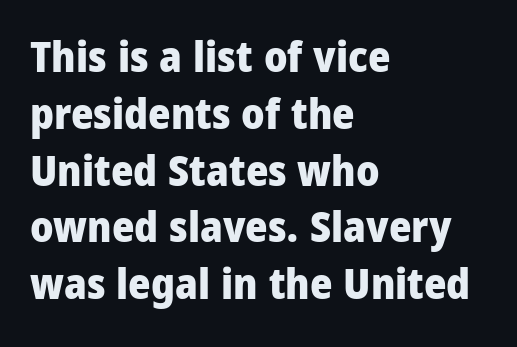
Decoration check: the copy has no underline. When letters stand straight like this, we call the style roman or upright. Bold? Absolutely — the strokes are thick and heavy. Does the type have serifs? No, each stem ends abruptly. No extra tracking has been applied to these lines. Each line starts at the same left margin while the right side varies.
